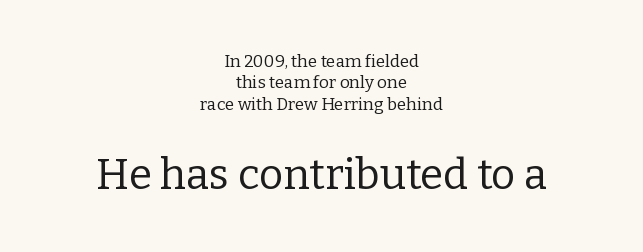
The text was rendered using a seriffed face with decorative stroke endings. The designer left line spacing at the default. This reads as an unemphasized weight, regular at the heaviest. Observe the ordinary spacing: letters are neighbours, not strangers. The baseline area is clear. The following chunk of copy outweighs the initial chunk in type size.
